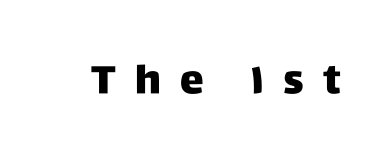
Tall strokes in this sample are plumb rather than angled. Check under the words: just untouched page. Short note: letters widely spaced. Note the varied advance widths — an 'i' is clearly narrower than an 'm'. No feet cap the strokes, marking this as sans-serif type.
